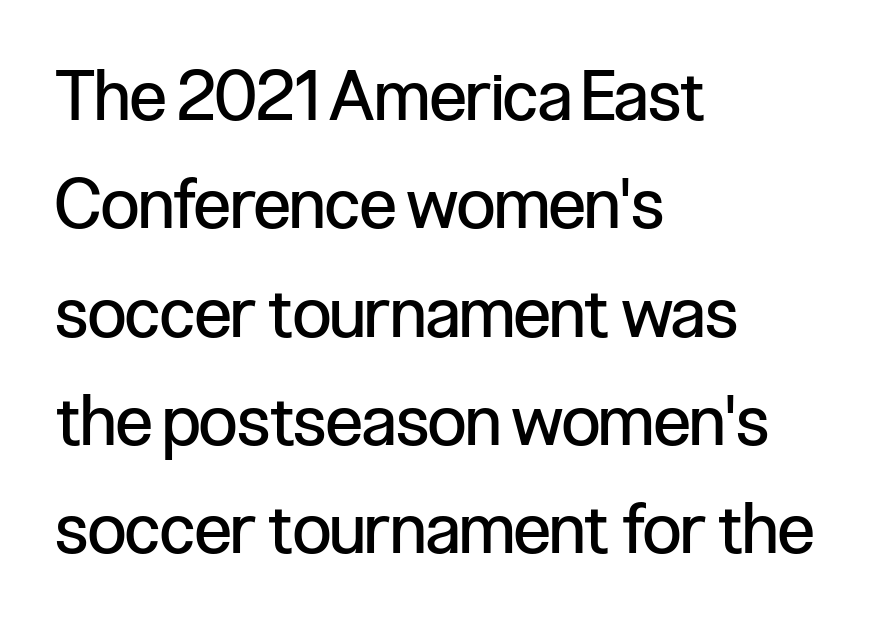
Q: Is the text bold? A: No.
Q: Is the text italic (slanted)? A: No, it is upright.
Q: Is the typeface a serif or a sans-serif typeface? A: Sans-serif.
Q: Is the text underlined? A: No.
Q: How is the paragraph aligned? A: Left-aligned.
Q: Is the spacing between letters normal or unusually wide? A: Normal.
Q: Is the spacing between lines tight, normal or loose? A: Normal.
Q: Width (condensed, normal, or wide)? A: Condensed.
Q: Stroke contrast? A: Low.
Q: x-height? A: Medium.
Q: Monospaced? A: No.
